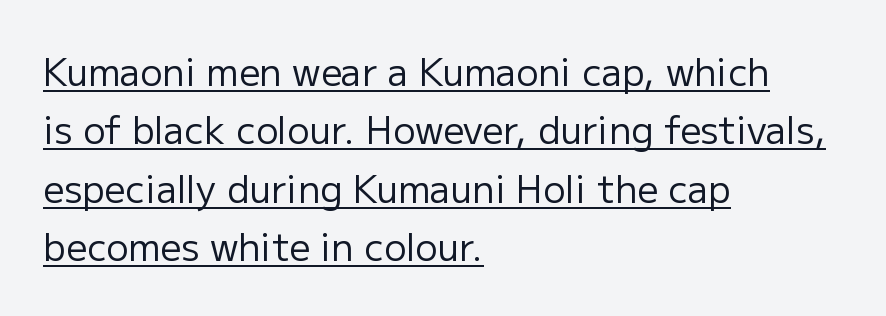
{"serif": "no", "italic": "no", "bold": "no", "weight": "regular", "width": "normal", "stroke_contrast": "low", "x_height": "medium", "monospaced": "no", "underline": "yes", "align": "left", "line_spacing": "normal", "line_spacing_ratio": 1.58, "letter_spacing": "normal", "letter_spacing_em": 0.0, "glyph_px": 37}
